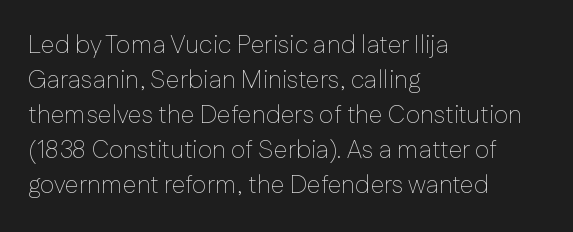
{"italic": "no", "bold": "no", "underline": "no", "align": "left", "line_spacing": "normal", "line_spacing_ratio": 1.4, "letter_spacing": "normal", "letter_spacing_em": 0.0, "glyph_px": 25}
